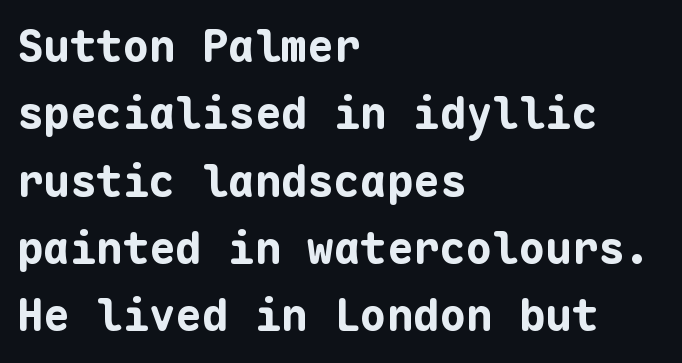
{"serif": "no", "italic": "no", "bold": "yes", "weight": "bold", "width": "normal", "stroke_contrast": "low", "x_height": "medium", "monospaced": "yes", "underline": "no", "align": "left", "line_spacing": "normal", "line_spacing_ratio": 1.53, "letter_spacing": "normal", "letter_spacing_em": 0.0, "glyph_px": 44}
